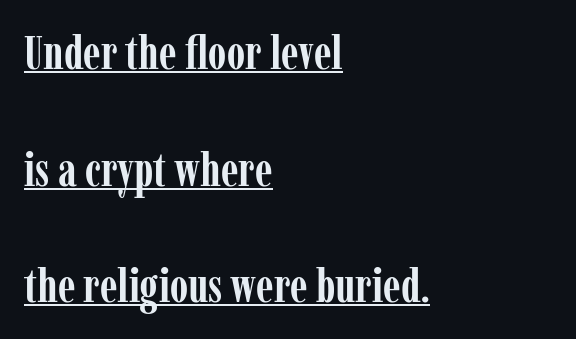
Q: Is the text bold? A: Yes.
Q: Is the text italic (slanted)? A: No, it is upright.
Q: Is the typeface a serif or a sans-serif typeface? A: Serif.
Q: Is the text underlined? A: Yes.
Q: How is the paragraph aligned? A: Left-aligned.
Q: Is the spacing between letters normal or unusually wide? A: Normal.
Q: Is the spacing between lines tight, normal or loose? A: Loose.
Q: Width (condensed, normal, or wide)? A: Condensed.
Q: Stroke contrast? A: Low.
Q: x-height? A: Medium.
Q: Monospaced? A: No.
